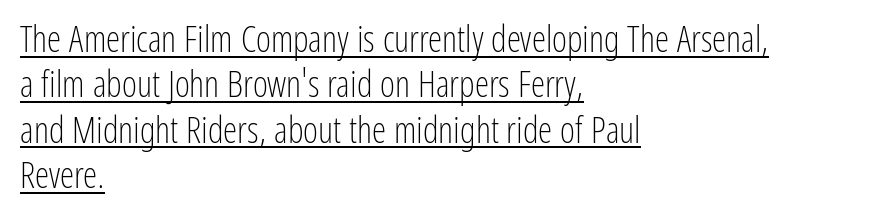
Q: Is the text bold? A: No.
Q: Is the text italic (slanted)? A: No, it is upright.
Q: Is the typeface a serif or a sans-serif typeface? A: Sans-serif.
Q: Is the text underlined? A: Yes.
Q: How is the paragraph aligned? A: Left-aligned.
Q: Is the spacing between letters normal or unusually wide? A: Normal.
Q: Is the spacing between lines tight, normal or loose? A: Normal.
Q: Width (condensed, normal, or wide)? A: Condensed.
Q: Stroke contrast? A: Low.
Q: x-height? A: Medium.
Q: Monospaced? A: No.
